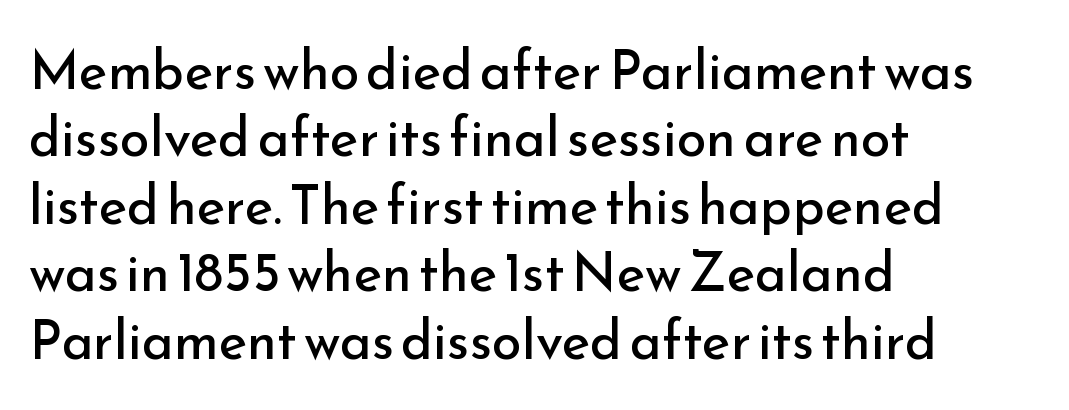
The image shows 54 px regular-weight sans-serif type, upright; set left-aligned, normal line spacing (1.25x), normal letter spacing, not underlined; low stroke contrast and a small x-height.
